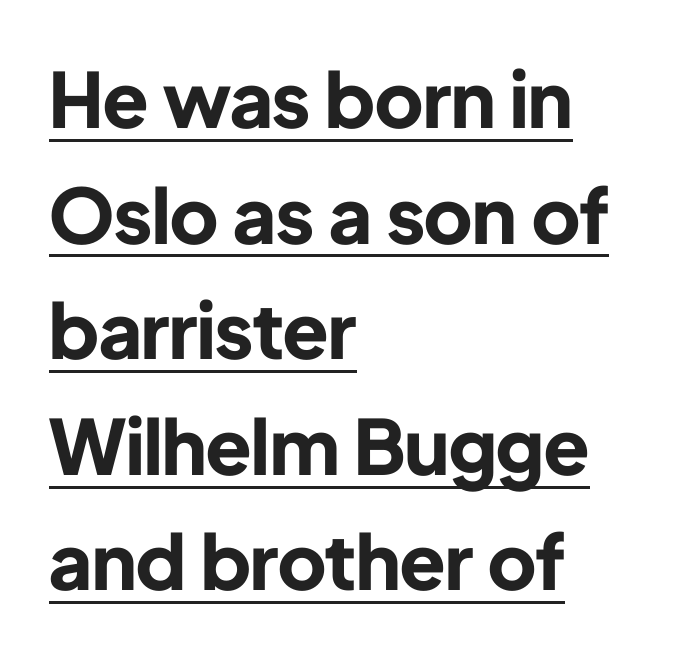
Bold? Absolutely — the strokes are thick and heavy. Italic: no, the glyphs are upright roman. Letterform terminals end flat and unadorned throughout the passage. Note the varied advance widths — an 'i' is clearly narrower than an 'm'. Evenly set lines give the paragraph a standard silhouette.
